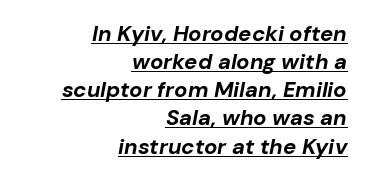
Q: Is the text bold? A: Yes.
Q: Is the text italic (slanted)? A: Yes, it leans right by about 10 degrees.
Q: Is the text underlined? A: Yes.
Q: How is the paragraph aligned? A: Right-aligned.
Q: Is the spacing between letters normal or unusually wide? A: Normal.
Q: Is the spacing between lines tight, normal or loose? A: Normal.
